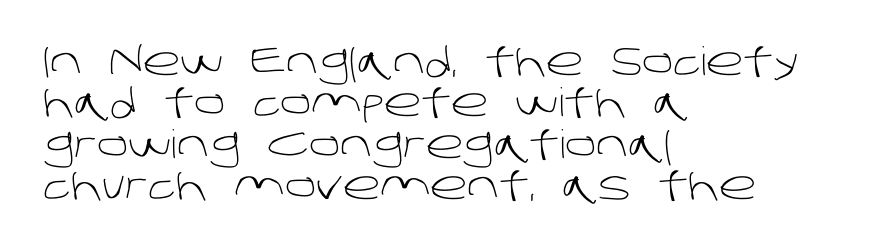
How are the letters spaced? Ordinarily, with no added tracking. Examine the stroke ends and you'll find no serifs. Note the varied advance widths — an 'i' is clearly narrower than an 'm'. The face looks like a standard text weight, possibly lighter.
